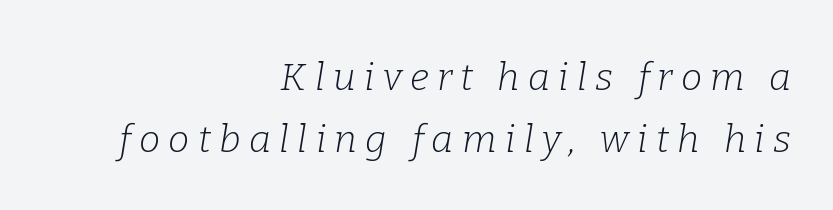
Q: Is the text bold? A: No.
Q: Is the text italic (slanted)? A: Yes, it leans right by about 9 degrees.
Q: Is the typeface a serif or a sans-serif typeface? A: Serif.
Q: Is the text underlined? A: No.
Q: How is the paragraph aligned? A: Right-aligned.
Q: Is the spacing between letters normal or unusually wide? A: Unusually wide.
Q: Is the spacing between lines tight, normal or loose? A: Normal.
Q: Width (condensed, normal, or wide)? A: Normal.
Q: Stroke contrast? A: Low.
Q: x-height? A: Medium.
Q: Monospaced? A: No.
